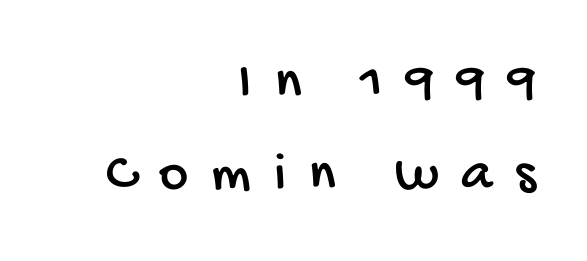
{"serif": "no", "width": "condensed", "stroke_contrast": "low", "x_height": "large", "monospaced": "no", "underline": "no", "align": "right", "line_spacing": "normal", "line_spacing_ratio": 1.64, "letter_spacing": "wide", "letter_spacing_em": 0.41, "glyph_px": 56}
